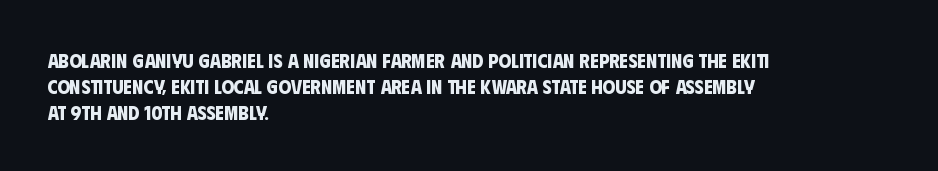
The image shows 20 px bold type; set left-aligned, normal line spacing (1.3x), normal letter spacing, not underlined.
